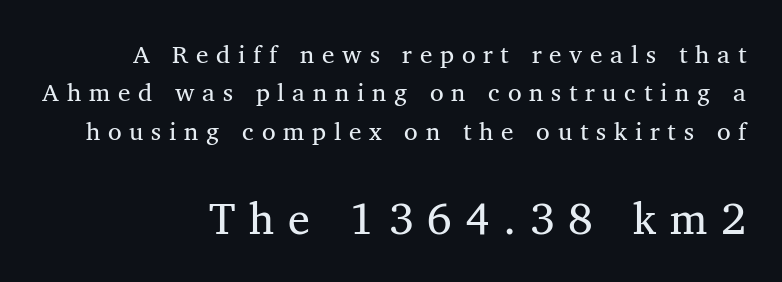
Q: Is the text bold? A: No.
Q: Is the typeface a serif or a sans-serif typeface? A: Serif.
Q: Is the text underlined? A: No.
Q: How is the paragraph aligned? A: Right-aligned.
Q: Is the spacing between letters normal or unusually wide? A: Unusually wide.
Q: Is the spacing between lines tight, normal or loose? A: Normal.
Q: Which block of text is set in a larger size, the first (top) or the second (bottom)? A: The second (bottom) one.
Q: Width (condensed, normal, or wide)? A: Normal.
Q: Stroke contrast? A: Medium.
Q: x-height? A: Medium.
Q: Monospaced? A: No.
